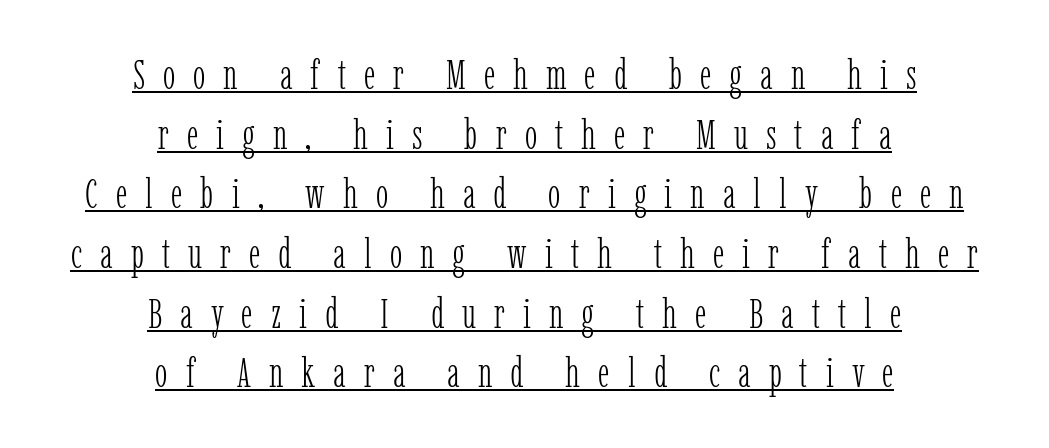
A rule runs beneath these lines of type. The tracking reads as deliberately expanded to a designer's eye. Honestly, the row spacing looks completely unremarkable. Line starts and ends both wander, symmetrically. I'd call this a serif setting — the letters wear small feet. Character widths vary here, with narrow letters taking less room than wide ones.
